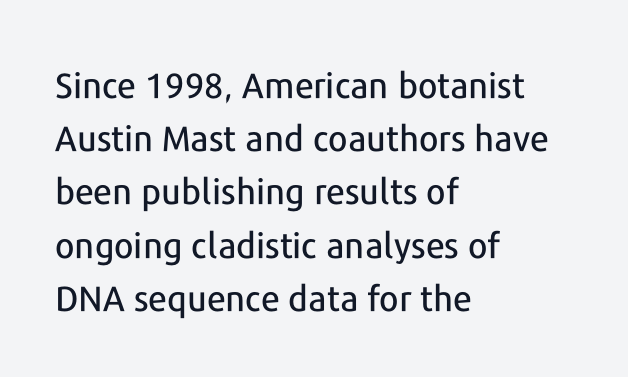
The image shows 35 px sans-serif type, upright; set left-aligned, normal line spacing (1.52x), normal letter spacing, not underlined; low stroke contrast and a medium x-height.
